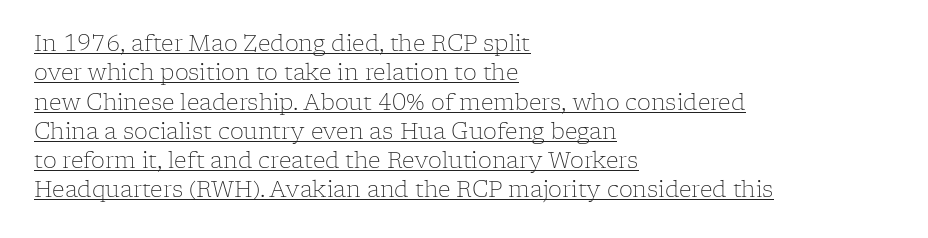
Q: Is the text bold? A: No.
Q: Is the text italic (slanted)? A: No, it is upright.
Q: Is the text underlined? A: Yes.
Q: How is the paragraph aligned? A: Left-aligned.
Q: Is the spacing between letters normal or unusually wide? A: Normal.
Q: Is the spacing between lines tight, normal or loose? A: Normal.
